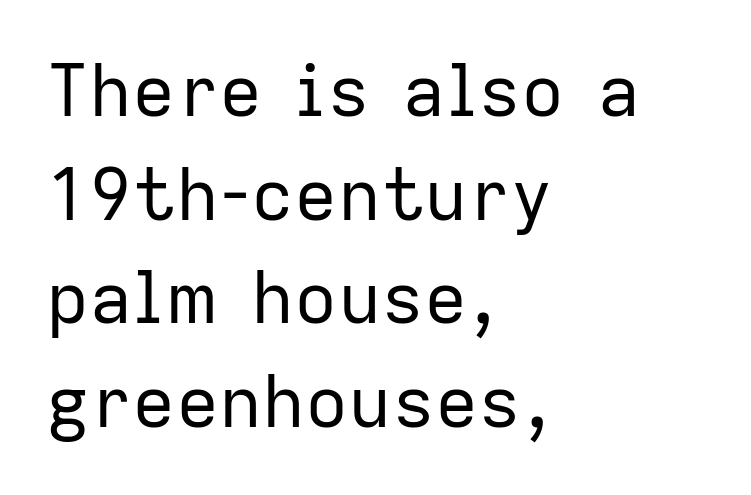
The image shows 72 px regular-weight sans-serif type, upright; set left-aligned, normal line spacing (1.44x), normal letter spacing, not underlined; low stroke contrast and a medium x-height.
